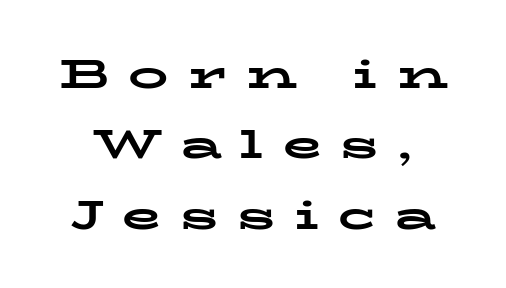
Underline: absent. Tracking value appears strongly positive — letters spread wide. The glyphs have the mass of a bold cut. Characters remain perfectly vertical along every line. Observe the serifs anchoring each vertical stroke in this sample. Looks like regular typesetting: each glyph gets only the width it needs.
